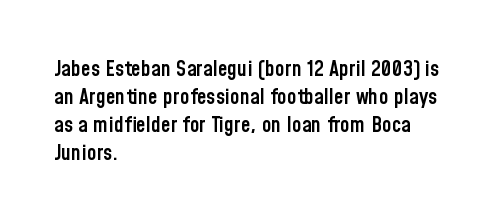
Regular leading. Is there any slant? The stems are plumb. You could call the tracking neutral — neither tight nor loose. A bare baseline throughout the passage.
